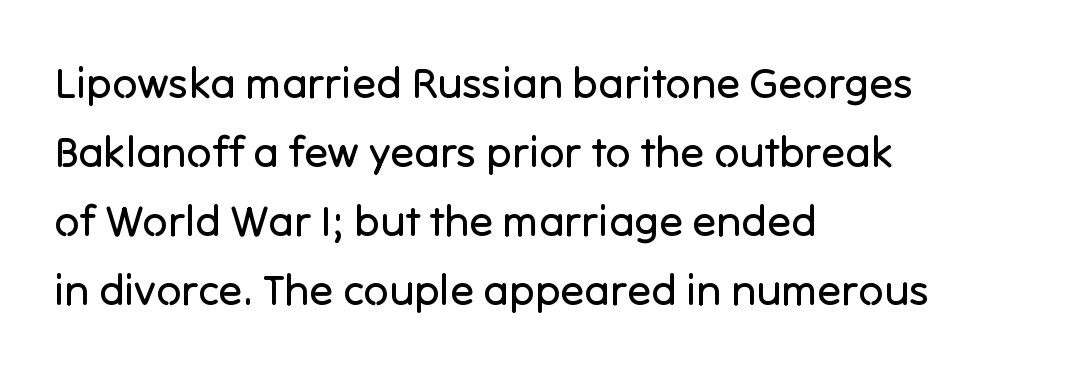
Q: Is the text bold? A: No.
Q: Is the text italic (slanted)? A: No, it is upright.
Q: Is the typeface a serif or a sans-serif typeface? A: Sans-serif.
Q: Is the text underlined? A: No.
Q: How is the paragraph aligned? A: Left-aligned.
Q: Is the spacing between letters normal or unusually wide? A: Normal.
Q: Is the spacing between lines tight, normal or loose? A: Normal.
Q: Width (condensed, normal, or wide)? A: Normal.
Q: Stroke contrast? A: Low.
Q: x-height? A: Medium.
Q: Monospaced? A: No.
